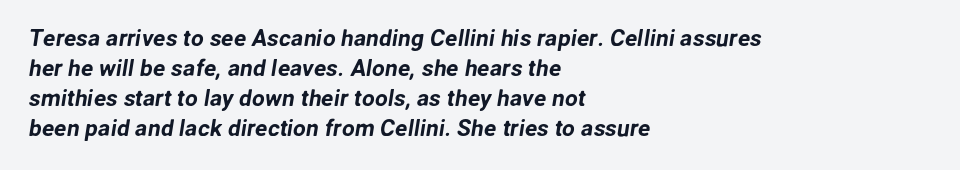
The image shows 23 px text type; set left-aligned, normal line spacing (1.3x), normal letter spacing, not underlined.
